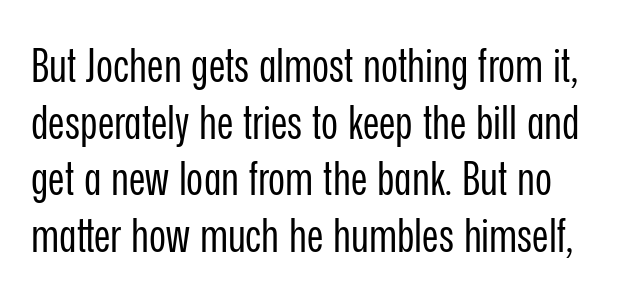
Heaviness? Minimal to ordinary, like unemphasized prose. The glyphs are unaccompanied by any horizontal stroke below them. In terms of posture, this sample is upright. Does extra space separate the letters? No, they use regular spacing. These lines are composed in type without serifs. These lines are rendered in a variable-pitch font.
